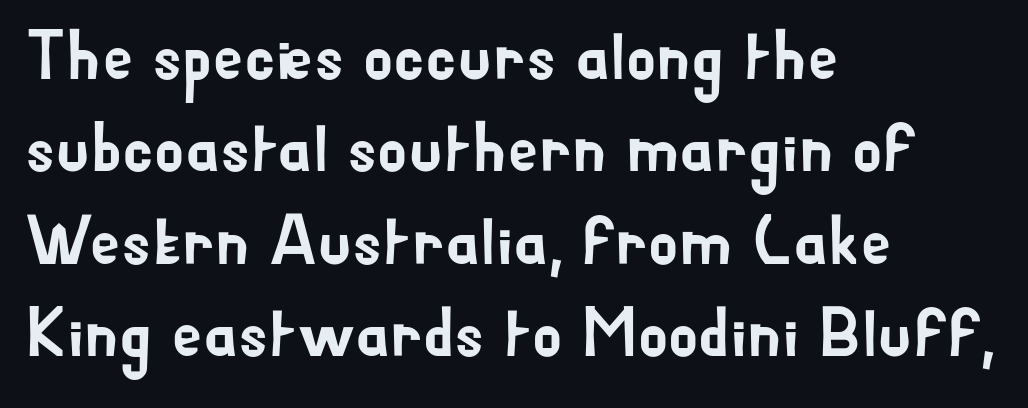
The image shows 69 px sans-serif type, upright; set left-aligned, normal line spacing (1.34x), normal letter spacing, not underlined; low stroke contrast and a small x-height.
